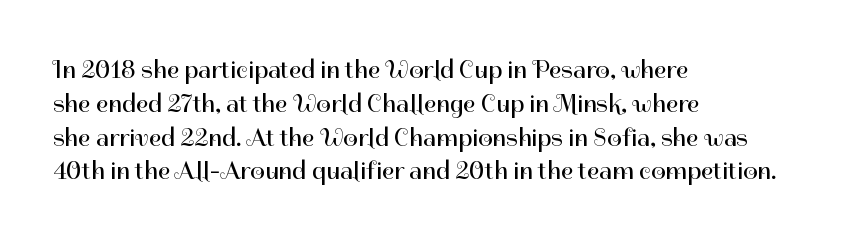
{"italic": "no", "bold": "no", "underline": "no", "align": "left", "line_spacing": "normal", "line_spacing_ratio": 1.3, "letter_spacing": "normal", "letter_spacing_em": 0.0, "glyph_px": 26}
